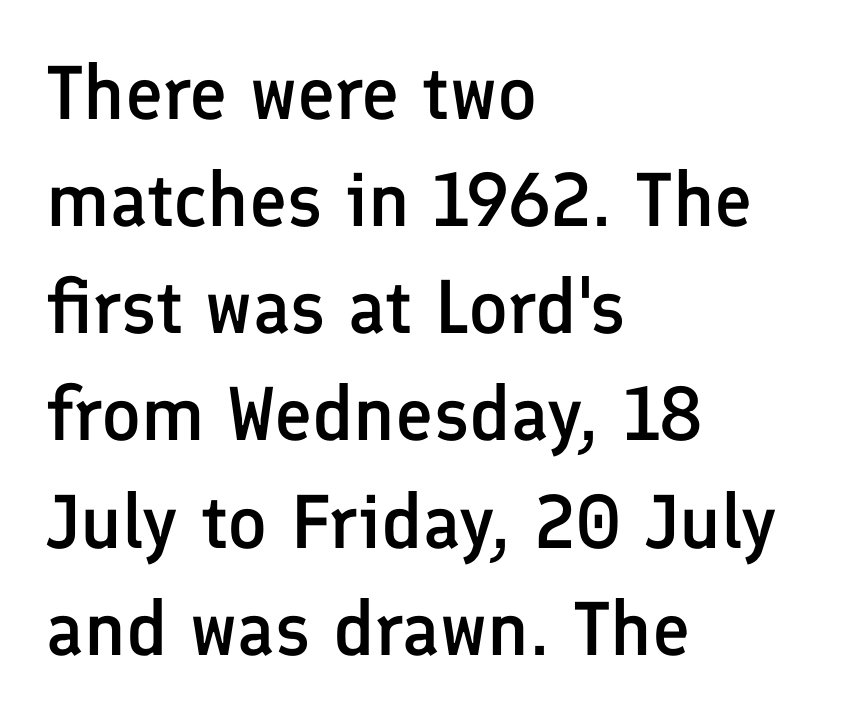
The letters carry no serifs — their stems end cleanly without finishing strokes. Compared with typical paragraphs, the rows here are spaced about the same. One-word summary of the alignment: left. The rendering uses natural spacing where letterforms have individual widths. Ordinary non-slanted type is in use.
